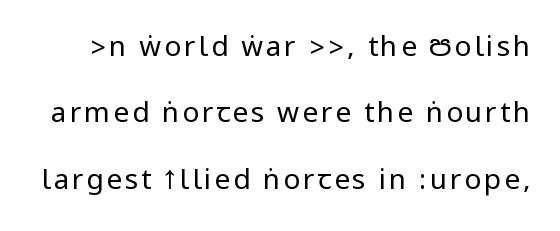
A typesetter would call this leading open, well beyond the default. Check where the strokes stop: nothing finishes them off — pure sans. Every stem runs plumb, perpendicular to the baseline. The space directly below the letters is spotless.
